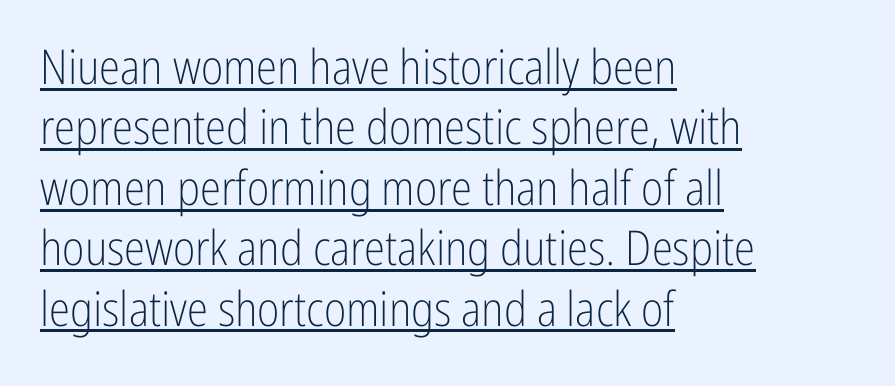
The image shows 48 px light, condensed sans-serif type, upright; set left-aligned, normal line spacing (1.26x), normal letter spacing, underlined; low stroke contrast and a medium x-height.
